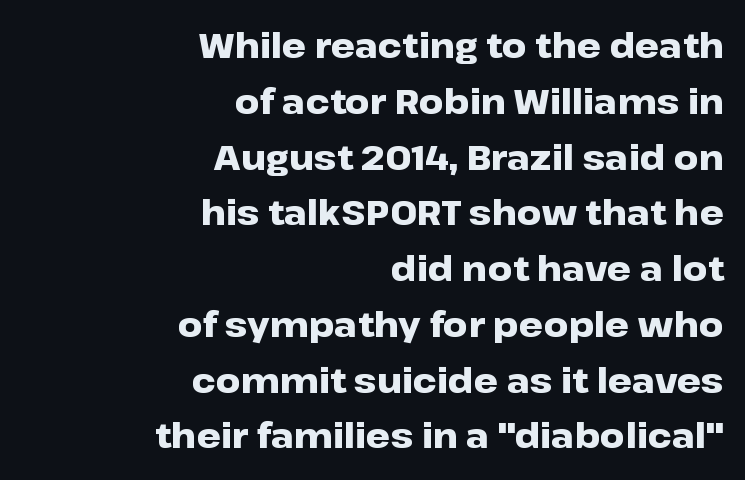
The image shows 34 px heavy, wide sans-serif type, upright; set right-aligned, normal line spacing (1.64x), normal letter spacing, not underlined; low stroke contrast and a medium x-height.
